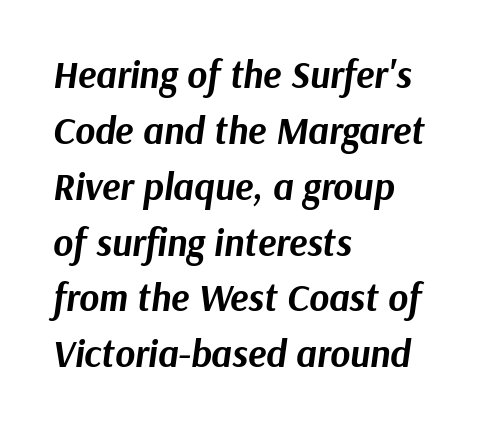
Slant detected: the letters are inclined. The typesetter chose a ragged-right arrangement here. Descenders hang freely into open space. Students, observe: this is what conventionally led text looks like.
